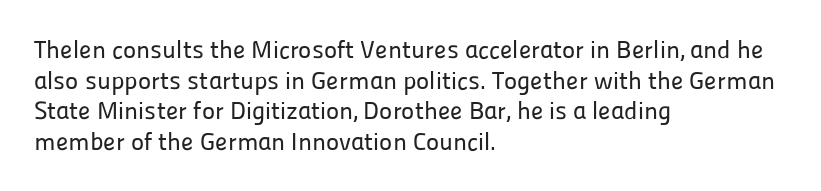
The image shows 25 px text type, upright; set left-aligned, line spacing 1.23x, normal letter spacing, not underlined.
